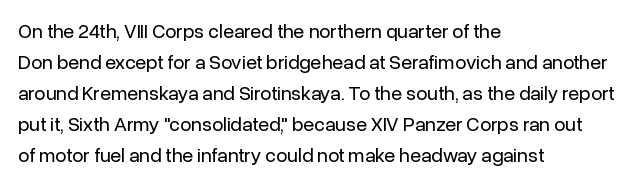
{"italic": "no", "bold": "no", "underline": "no", "align": "left", "line_spacing": "normal", "line_spacing_ratio": 1.55, "letter_spacing": "normal", "letter_spacing_em": 0.0, "glyph_px": 20}
